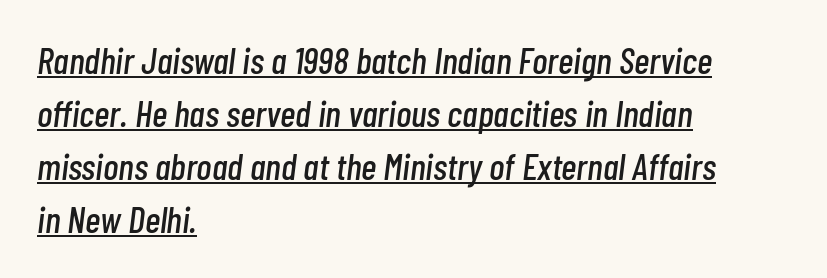
Q: Is the text italic (slanted)? A: Yes, it leans right by about 7 degrees.
Q: Is the text underlined? A: Yes.
Q: How is the paragraph aligned? A: Left-aligned.
Q: Is the spacing between letters normal or unusually wide? A: Normal.
Q: Is the spacing between lines tight, normal or loose? A: Normal.
Q: Width (condensed, normal, or wide)? A: Condensed.
Q: Stroke contrast? A: Low.
Q: x-height? A: Medium.
Q: Monospaced? A: No.
